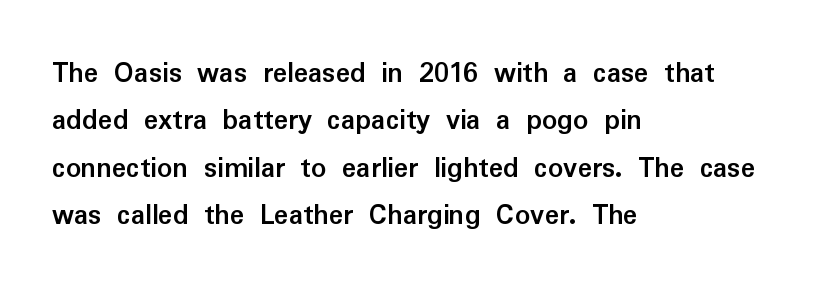
Q: Is the text bold? A: Yes.
Q: Is the text italic (slanted)? A: No, it is upright.
Q: Is the typeface a serif or a sans-serif typeface? A: Sans-serif.
Q: Is the text underlined? A: No.
Q: How is the paragraph aligned? A: Left-aligned.
Q: Is the spacing between letters normal or unusually wide? A: Normal.
Q: Is the spacing between lines tight, normal or loose? A: Normal.
Q: Width (condensed, normal, or wide)? A: Normal.
Q: Stroke contrast? A: Low.
Q: x-height? A: Medium.
Q: Monospaced? A: No.
